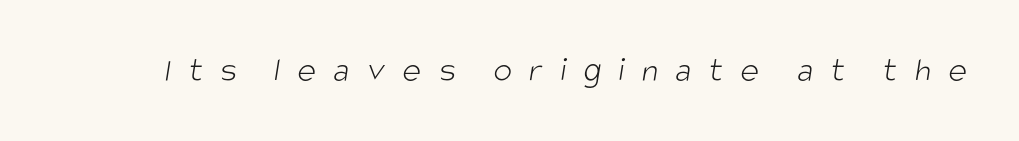
Q: Is the text bold? A: No.
Q: Is the typeface a serif or a sans-serif typeface? A: Sans-serif.
Q: Is the text underlined? A: No.
Q: Is the spacing between letters normal or unusually wide? A: Unusually wide.
Q: Width (condensed, normal, or wide)? A: Condensed.
Q: Stroke contrast? A: Low.
Q: x-height? A: Large.
Q: Monospaced? A: No.
